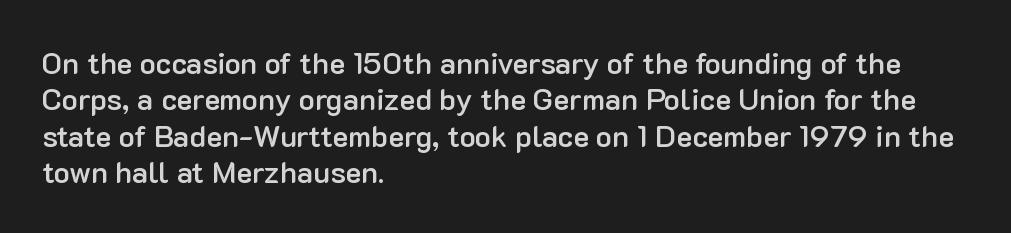
Q: Is the text bold? A: Semi-bold.
Q: Is the text italic (slanted)? A: No, it is upright.
Q: Is the typeface a serif or a sans-serif typeface? A: Sans-serif.
Q: Is the text underlined? A: No.
Q: How is the paragraph aligned? A: Left-aligned.
Q: Is the spacing between letters normal or unusually wide? A: Normal.
Q: Width (condensed, normal, or wide)? A: Normal.
Q: Stroke contrast? A: Low.
Q: x-height? A: Medium.
Q: Monospaced? A: No.
